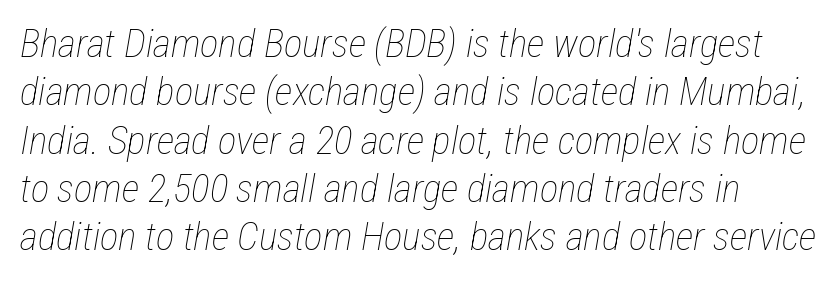
Weight: not bold — regular or lighter. Descenders hang freely into open space. Italic? Definitely — the glyphs are oblique. These lines are rendered in a variable-pitch font.
